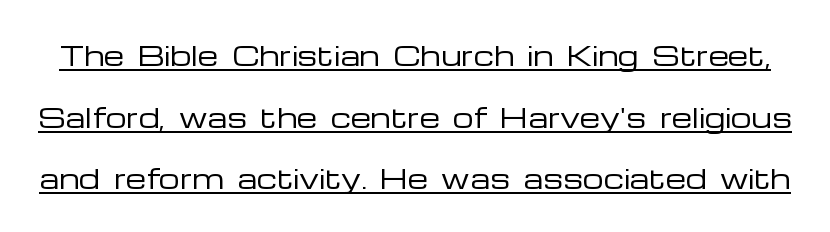
The rendering uses a large line-height, opening up the rows. Posture: straight, roman, zero tilt. Glance below the letters and you will spot a drawn line. Caption: face not bold, strokes unweighted. Does extra space separate the letters? No, they use regular spacing.
